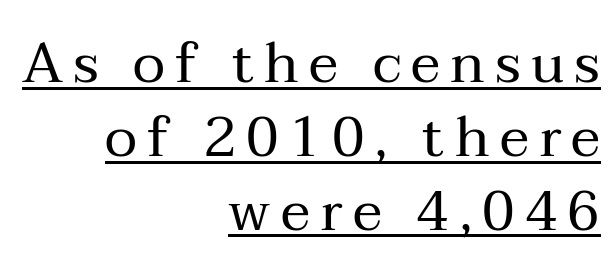
The image shows 56 px regular-weight serif type, upright; set right-aligned, normal line spacing (1.32x), underlined; medium stroke contrast and a medium x-height.
